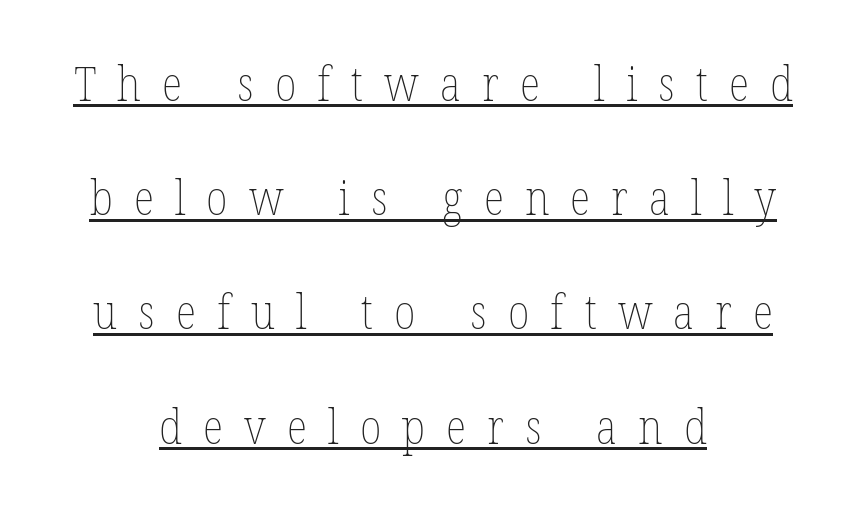
Honestly, the letter spacing is so wide it's the main thing you notice. Do the characters align in a grid? No, the font is proportional. Compared with undecorated copy, this sample adds a rule below the words. What's the leading like? Stretched, with rows far apart.
